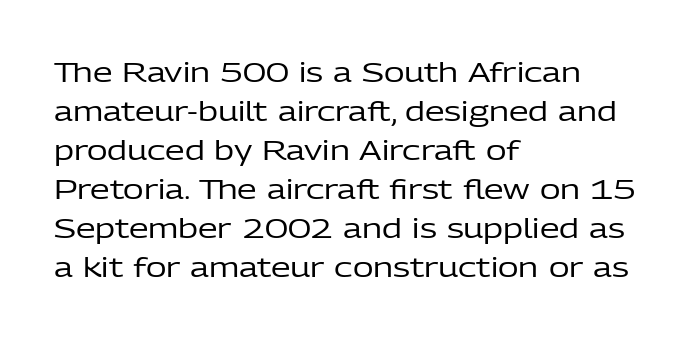
Leftover space on each line is placed entirely after the last word. This rendering leaves character spacing at its baseline value. Quick note: not italic, upright. The specimen omits any rule beneath the text block's lines. The rendering uses a moderate line-height, typical for paragraphs.
